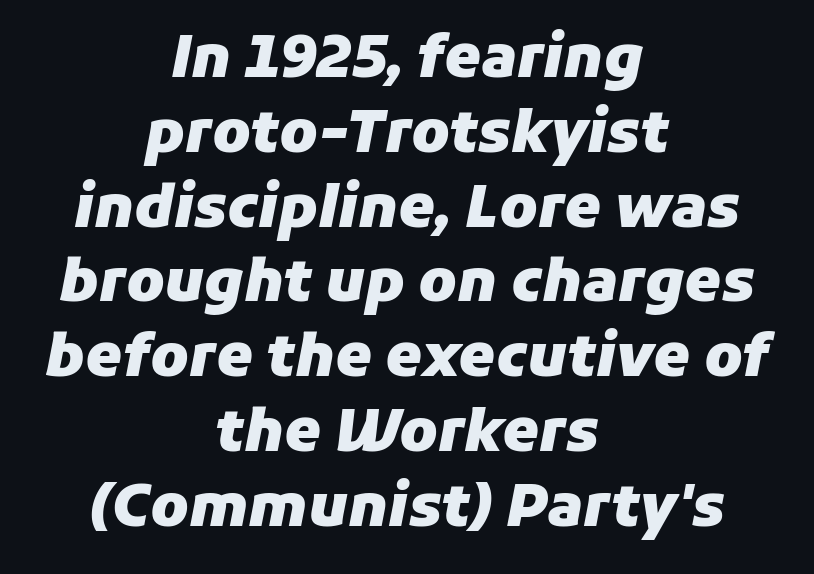
The image shows 58 px heavy type, italic (leaning right); set centered, normal line spacing (1.29x), normal letter spacing, not underlined; low stroke contrast and a medium x-height.
